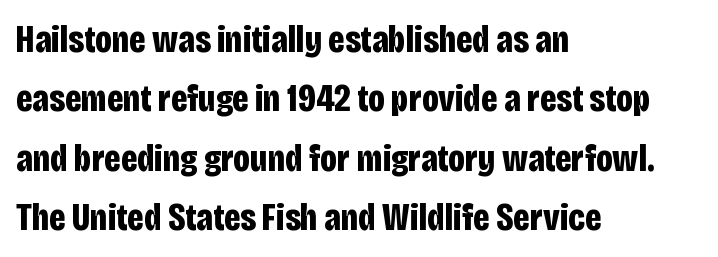
The image shows 38 px bold, condensed sans-serif type, upright; set left-aligned, normal line spacing (1.56x), normal letter spacing, not underlined; low stroke contrast and a large x-height.
